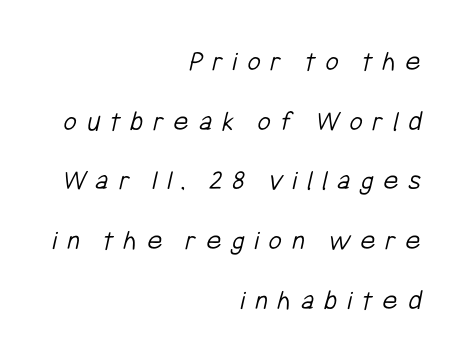
The image shows 29 px light, condensed sans-serif type; set right-aligned, loose line spacing (2.06x), unusually wide letter spacing (+0.34 em), not underlined; low stroke contrast and a medium x-height.
